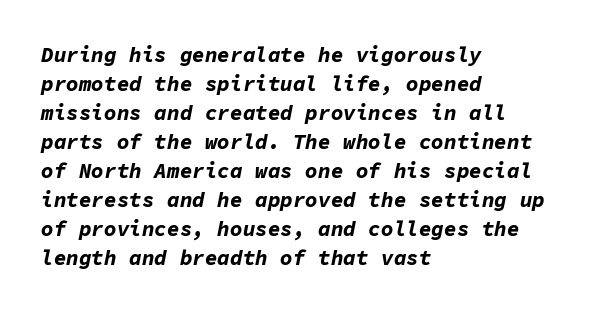
Q: Is the text bold? A: Yes.
Q: Is the text italic (slanted)? A: Yes, it leans right by about 11 degrees.
Q: Is the text underlined? A: No.
Q: How is the paragraph aligned? A: Left-aligned.
Q: Is the spacing between letters normal or unusually wide? A: Normal.
Q: Is the spacing between lines tight, normal or loose? A: Normal.
